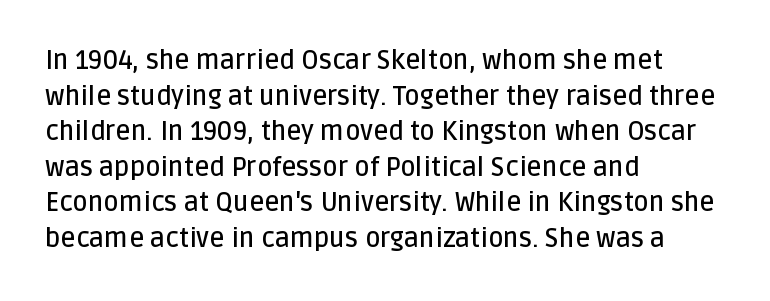
The image shows 26 px text type, upright; set left-aligned, normal line spacing (1.37x), normal letter spacing, not underlined.
